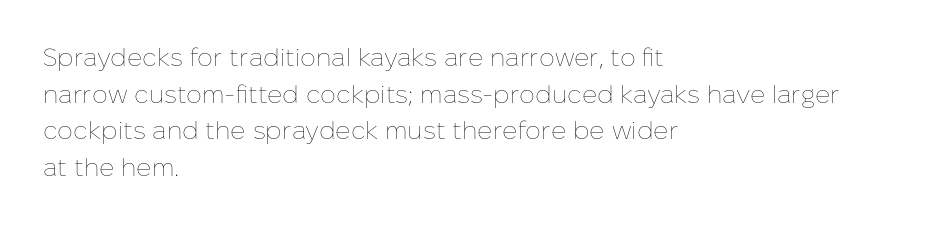
Weight: in the light-to-regular range. In CSS terms this would be text-align: left. The letters stand straight up with perfectly vertical stems. Each new line begins a customary step beneath the previous one. Characters follow at the spacing the type designer built in.
